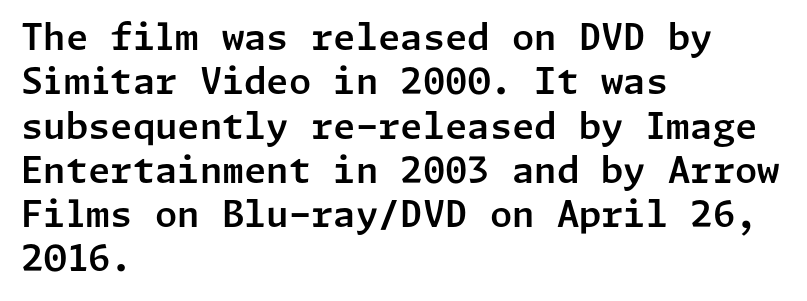
{"serif": "no", "italic": "no", "width": "normal", "stroke_contrast": "low", "x_height": "medium", "underline": "no", "align": "left", "line_spacing_ratio": 1.23, "letter_spacing": "normal", "letter_spacing_em": 0.0, "glyph_px": 36}
